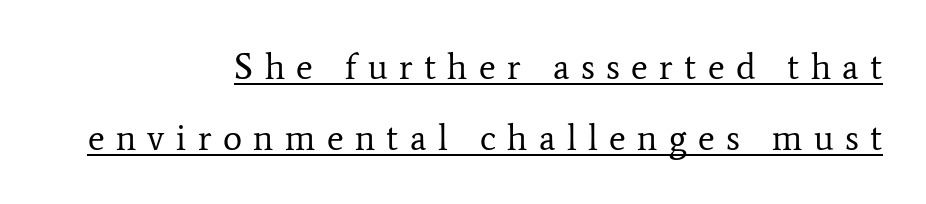
{"serif": "yes", "italic": "no", "bold": "no", "weight": "regular", "width": "normal", "stroke_contrast": "low", "x_height": "medium", "monospaced": "no", "underline": "yes", "align": "right", "line_spacing": "loose", "line_spacing_ratio": 1.97, "letter_spacing": "wide", "letter_spacing_em": 0.32, "glyph_px": 36}
